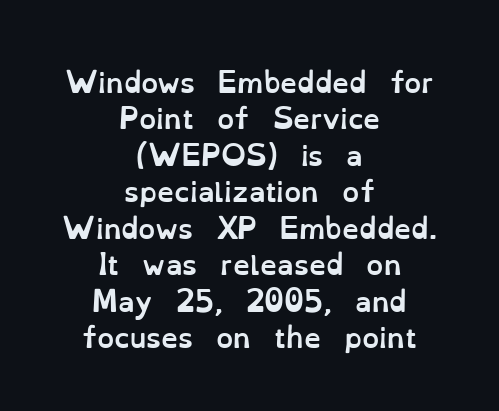
Notice how thick the strokes are: this is what a full bold looks like. The passage shown stacks its lines at a standard gap. The strip under each line holds only bare page. Leftover space on each line is divided equally before and after the words. The letterforms sit shoulder to shoulder at normal distance. Do the letters lean? They stand straight.
